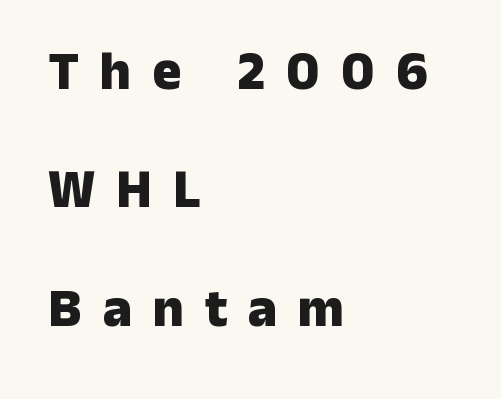
Q: Is the text bold? A: Yes.
Q: Is the text italic (slanted)? A: No, it is upright.
Q: Is the typeface a serif or a sans-serif typeface? A: Sans-serif.
Q: Is the text underlined? A: No.
Q: How is the paragraph aligned? A: Left-aligned.
Q: Is the spacing between letters normal or unusually wide? A: Unusually wide.
Q: Is the spacing between lines tight, normal or loose? A: Loose.
Q: Width (condensed, normal, or wide)? A: Normal.
Q: Stroke contrast? A: Low.
Q: x-height? A: Medium.
Q: Monospaced? A: No.
